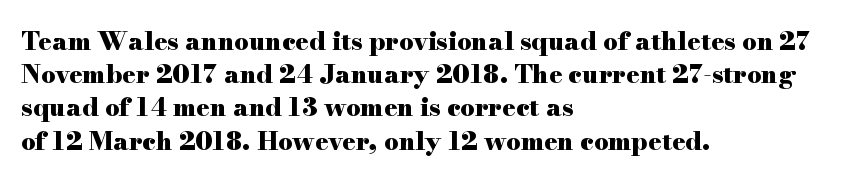
{"italic": "no", "bold": "yes", "underline": "no", "align": "left", "line_spacing": "normal", "line_spacing_ratio": 1.33, "letter_spacing": "normal", "letter_spacing_em": 0.0, "glyph_px": 25}
